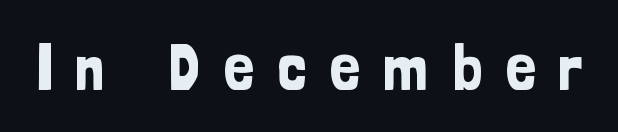
{"serif": "no", "italic": "no", "width": "condensed", "stroke_contrast": "low", "x_height": "medium", "monospaced": "no", "underline": "no", "letter_spacing": "wide", "letter_spacing_em": 0.35, "glyph_px": 66}
